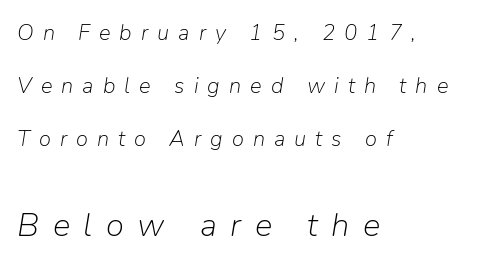
Q: Is the text bold? A: No.
Q: Is the text italic (slanted)? A: Yes, it leans right by about 9 degrees.
Q: Is the text underlined? A: No.
Q: How is the paragraph aligned? A: Left-aligned.
Q: Is the spacing between letters normal or unusually wide? A: Unusually wide.
Q: Is the spacing between lines tight, normal or loose? A: Loose.
Q: Which block of text is set in a larger size, the first (top) or the second (bottom)? A: The second (bottom) one.
Q: Width (condensed, normal, or wide)? A: Normal.
Q: Stroke contrast? A: Low.
Q: x-height? A: Medium.
Q: Monospaced? A: No.
